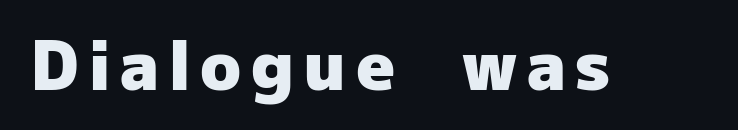
{"serif": "no", "italic": "no", "bold": "yes", "weight": "heavy", "width": "normal", "stroke_contrast": "low", "x_height": "medium", "monospaced": "no", "underline": "no", "glyph_px": 67}
